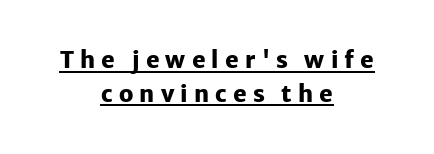
Q: Is the text bold? A: Yes.
Q: Is the text italic (slanted)? A: No, it is upright.
Q: Is the text underlined? A: Yes.
Q: How is the paragraph aligned? A: Centered.
Q: Is the spacing between letters normal or unusually wide? A: Unusually wide.
Q: Is the spacing between lines tight, normal or loose? A: Normal.
